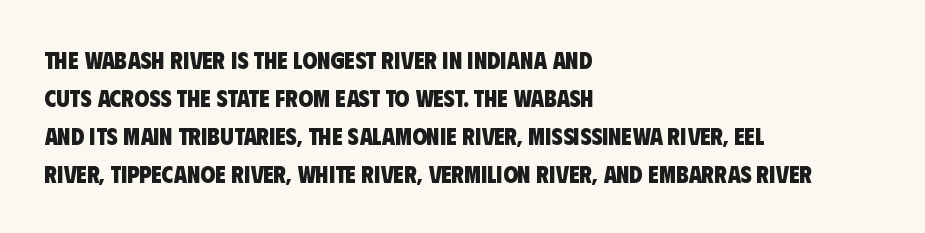
The rag falls on the right side of this text block. No extra tracking has been applied to these lines. If you measured baseline to baseline, you'd find a middling distance. In terms of weight, the rendering is a true, heavy bold. Letters rest on an invisible, unmarked baseline.
